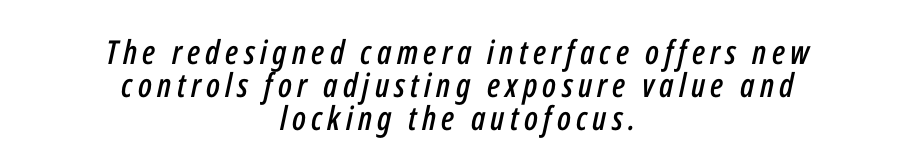
{"italic": "yes", "lean": "right", "slant_degrees": 12, "width": "condensed", "stroke_contrast": "low", "x_height": "medium", "monospaced": "no", "underline": "no", "align": "center", "line_spacing": "tight", "line_spacing_ratio": 1.0, "glyph_px": 33}
